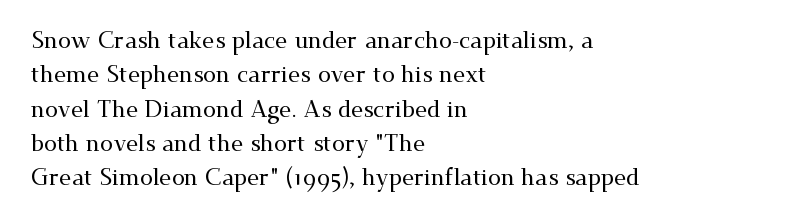
Q: Is the text italic (slanted)? A: No, it is upright.
Q: Is the text underlined? A: No.
Q: How is the paragraph aligned? A: Left-aligned.
Q: Is the spacing between letters normal or unusually wide? A: Normal.
Q: Is the spacing between lines tight, normal or loose? A: Normal.
